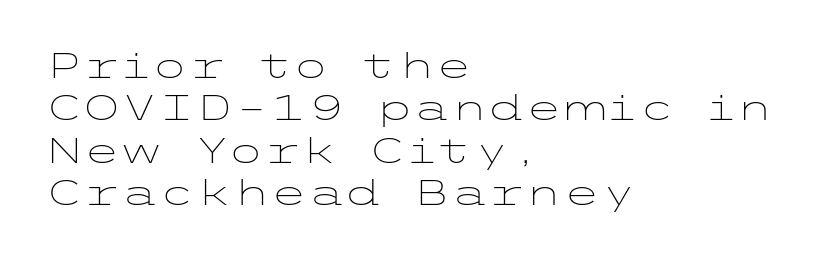
Baseline-to-baseline distance is the conventional proportion of letter height. Horizontal alignment here is leftward, the default for most running prose. A typesetter would call this zero additional tracking. This sample uses an upright cut, with every glyph sitting square on the baseline. Bold? No — there's no thickening of the strokes. The string is rendered with underlining switched off.
